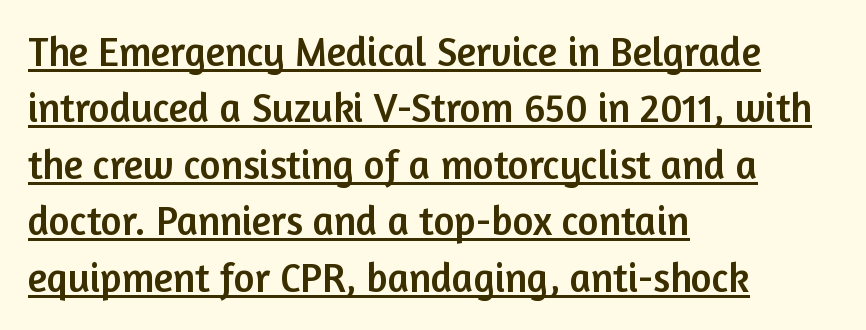
{"serif": "no", "italic": "no", "width": "normal", "stroke_contrast": "low", "x_height": "medium", "monospaced": "no", "underline": "yes", "align": "left", "line_spacing": "normal", "line_spacing_ratio": 1.41, "letter_spacing": "normal", "letter_spacing_em": 0.0, "glyph_px": 40}
